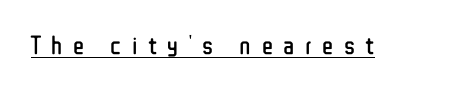
Q: Is the text bold? A: No.
Q: Is the text italic (slanted)? A: No, it is upright.
Q: Is the text underlined? A: Yes.
Q: Is the spacing between letters normal or unusually wide? A: Unusually wide.
